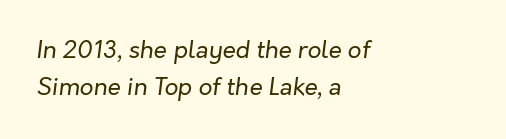
Leading matches the norm, producing a regular column. Letter spacing: default. The space directly below the letters is spotless. Is the block centered? No — it sits flush against the left margin.
